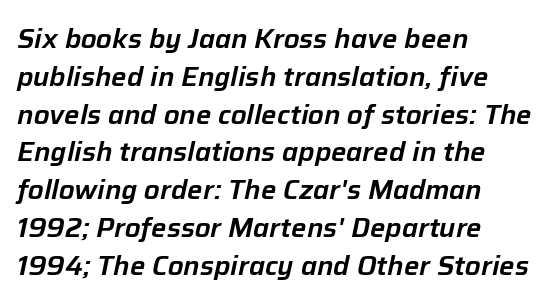
If you drew a ruler down the left edge, every line would touch it. There's an unmistakable incline to the writing here. The line-height multiplier appears to be the usual default. No extra tracking has been applied to these lines.
